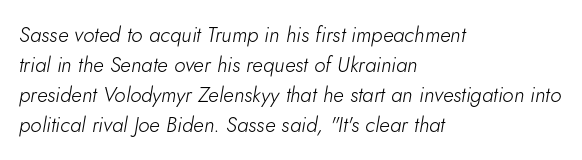
The image shows 21 px text type, italic (leaning right); set left-aligned, normal line spacing (1.43x), normal letter spacing, not underlined.
